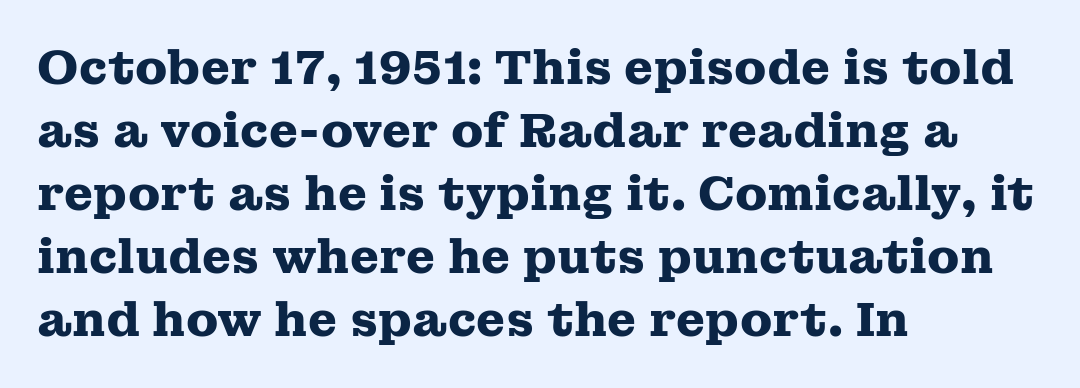
{"serif": "yes", "italic": "no", "bold": "yes", "weight": "heavy", "width": "wide", "stroke_contrast": "medium", "x_height": "medium", "monospaced": "no", "underline": "no", "align": "left", "line_spacing": "normal", "line_spacing_ratio": 1.34, "letter_spacing": "normal", "letter_spacing_em": 0.0, "glyph_px": 47}
